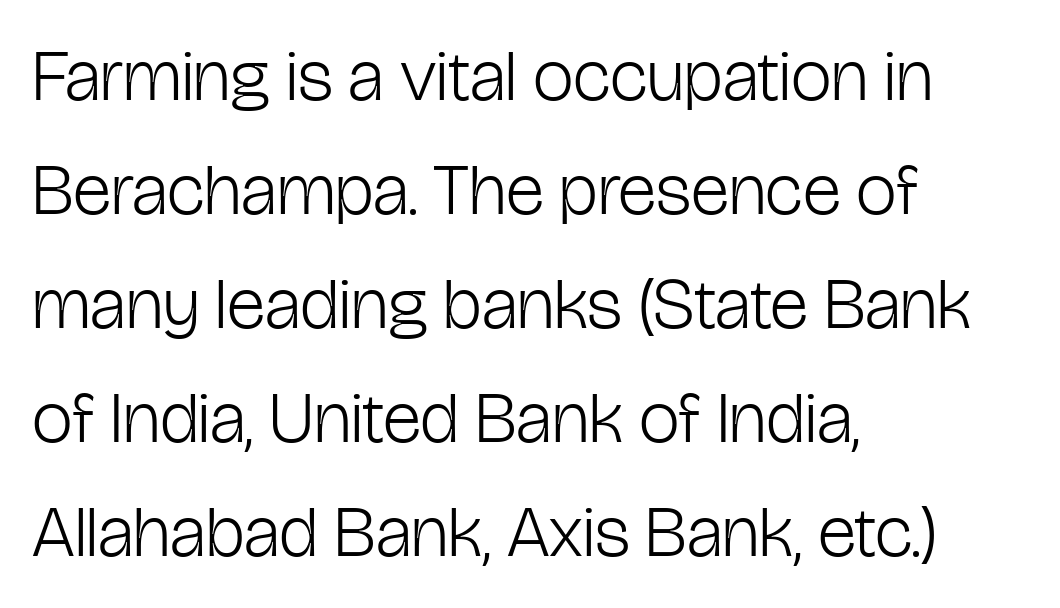
I'd call this a sans setting — the letters go barefoot. The typesetter chose a ragged-right arrangement here. Just letters on the line, the space beneath them empty. Stems and bowls with no extra thickness — not bold.
